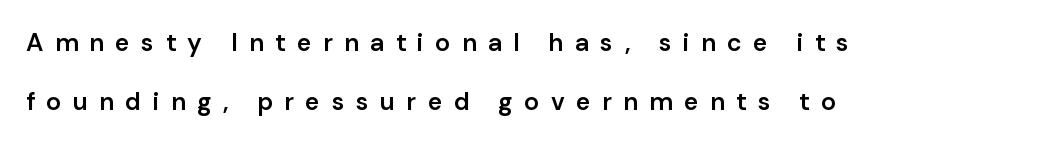
The image shows 25 px text type, upright; set left-aligned, loose line spacing (2.35x), unusually wide letter spacing (+0.45 em), not underlined.
